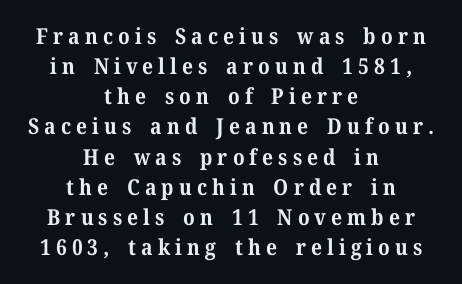
The image shows 22 px bold type, upright; set centered, normal line spacing (1.37x), unusually wide letter spacing (+0.23 em), not underlined.
